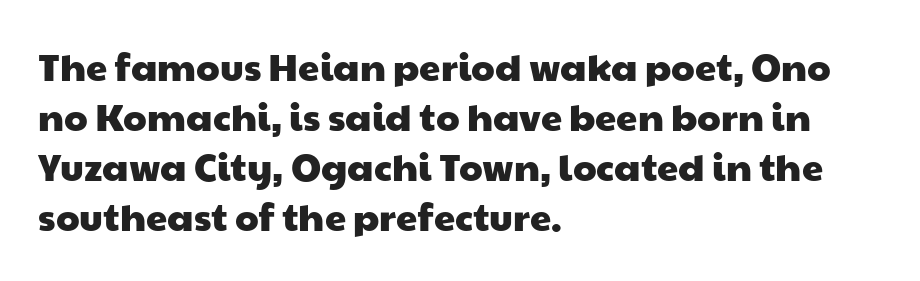
{"serif": "no", "width": "wide", "stroke_contrast": "low", "x_height": "medium", "monospaced": "no", "underline": "no", "align": "left", "line_spacing": "normal", "line_spacing_ratio": 1.32, "letter_spacing": "normal", "letter_spacing_em": 0.0, "glyph_px": 38}
